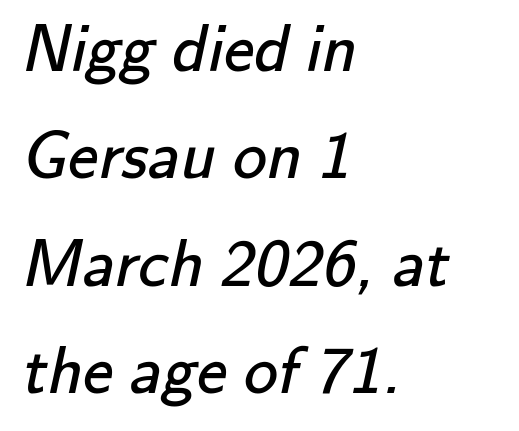
Q: Is the text bold? A: No.
Q: Is the typeface a serif or a sans-serif typeface? A: Sans-serif.
Q: Is the text underlined? A: No.
Q: How is the paragraph aligned? A: Left-aligned.
Q: Is the spacing between letters normal or unusually wide? A: Normal.
Q: Is the spacing between lines tight, normal or loose? A: Normal.
Q: Width (condensed, normal, or wide)? A: Normal.
Q: Stroke contrast? A: Low.
Q: x-height? A: Small.
Q: Monospaced? A: No.
